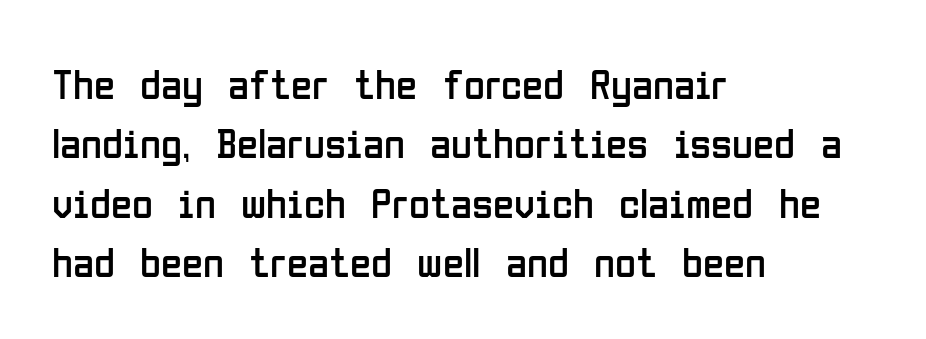
Q: Is the text bold? A: No.
Q: Is the text italic (slanted)? A: No, it is upright.
Q: Is the typeface a serif or a sans-serif typeface? A: Sans-serif.
Q: Is the text underlined? A: No.
Q: How is the paragraph aligned? A: Left-aligned.
Q: Is the spacing between letters normal or unusually wide? A: Normal.
Q: Is the spacing between lines tight, normal or loose? A: Normal.
Q: Width (condensed, normal, or wide)? A: Condensed.
Q: Stroke contrast? A: Low.
Q: x-height? A: Medium.
Q: Monospaced? A: No.
